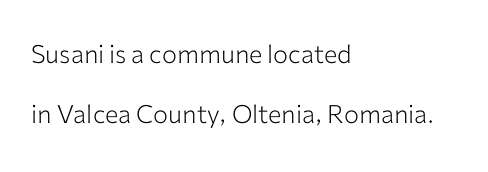
Q: Is the text bold? A: No.
Q: Is the text italic (slanted)? A: No, it is upright.
Q: Is the text underlined? A: No.
Q: How is the paragraph aligned? A: Left-aligned.
Q: Is the spacing between letters normal or unusually wide? A: Normal.
Q: Is the spacing between lines tight, normal or loose? A: Loose.
